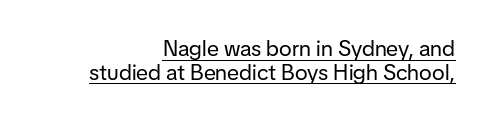
{"italic": "no", "bold": "no", "underline": "yes", "align": "right", "line_spacing": "tight", "line_spacing_ratio": 1.08, "letter_spacing": "normal", "letter_spacing_em": 0.0, "glyph_px": 22}
